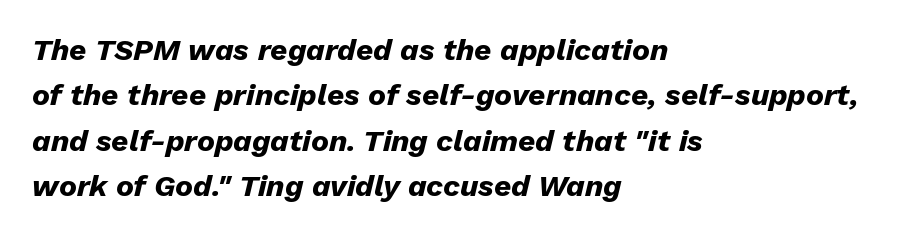
Stroke thickness is high; the sample reads as a true bold. A bare baseline throughout the passage. Here the designer chose a conventional face with non-uniform glyph widths. Interline gaps are of average width in this sample.
